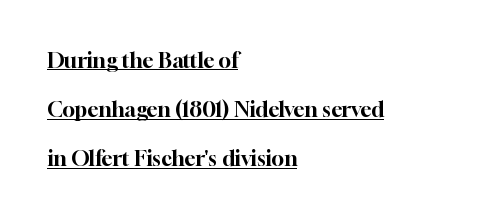
Q: Is the text italic (slanted)? A: No, it is upright.
Q: Is the text underlined? A: Yes.
Q: How is the paragraph aligned? A: Left-aligned.
Q: Is the spacing between letters normal or unusually wide? A: Normal.
Q: Is the spacing between lines tight, normal or loose? A: Loose.
